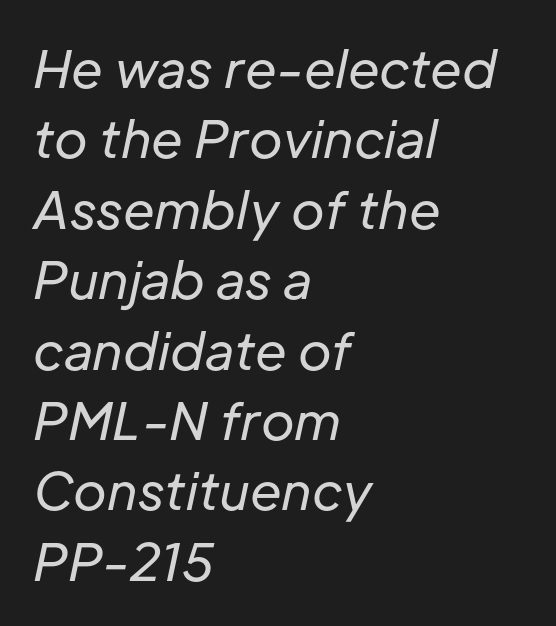
{"italic": "yes", "lean": "right", "slant_degrees": 12, "bold": "no", "weight": "regular", "width": "normal", "stroke_contrast": "low", "x_height": "medium", "monospaced": "no", "underline": "no", "align": "left", "line_spacing": "normal", "line_spacing_ratio": 1.38, "letter_spacing": "normal", "letter_spacing_em": 0.0, "glyph_px": 51}
